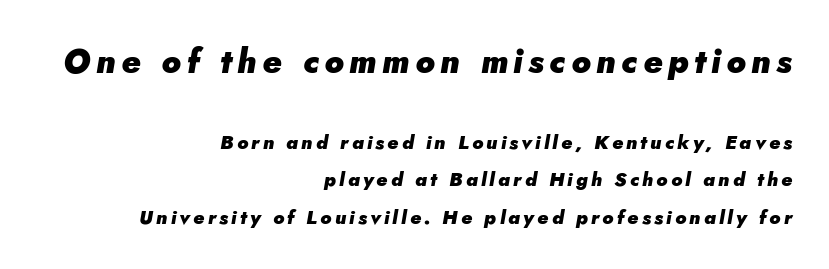
{"italic": "yes", "lean": "right", "slant_degrees": 5, "bold": "yes", "weight": "heavy", "width": "normal", "stroke_contrast": "low", "x_height": "small", "monospaced": "no", "underline": "no", "align": "right", "line_spacing": "loose", "line_spacing_ratio": 1.96, "larger_block": "first", "size_ratio": 1.74, "glyph_px": 33}
